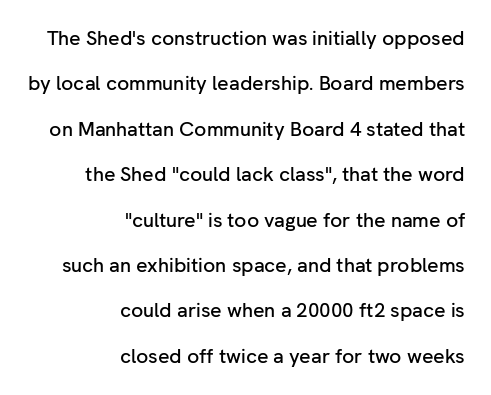
Q: Is the text italic (slanted)? A: No, it is upright.
Q: Is the text underlined? A: No.
Q: How is the paragraph aligned? A: Right-aligned.
Q: Is the spacing between letters normal or unusually wide? A: Normal.
Q: Is the spacing between lines tight, normal or loose? A: Loose.
